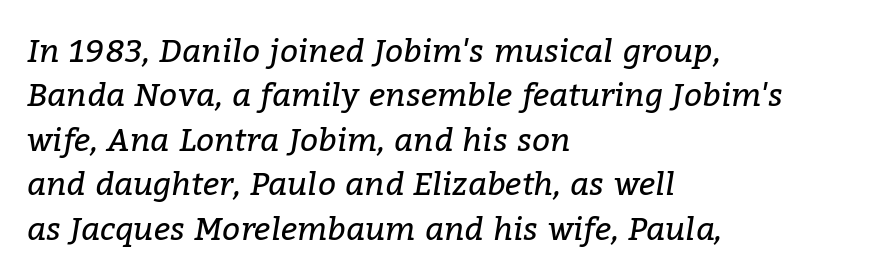
The image shows 32 px regular-weight serif type, italic (leaning right); set left-aligned, normal line spacing (1.39x), normal letter spacing, not underlined; low stroke contrast and a medium x-height.
